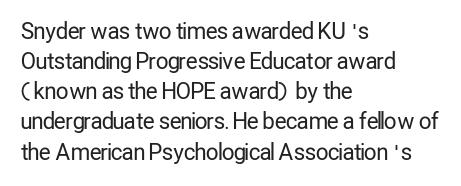
The letterforms sit shoulder to shoulder at normal distance. The space directly below the letters is spotless. Counters stay open thanks to moderate or lighter strokes. The vertical gap from one line to the next is medium. Ascenders rise straight up at ninety degrees. The ragged edge is on the right, which tells us the setting is flush left.
